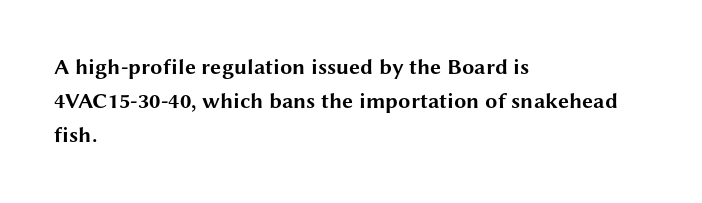
{"italic": "no", "bold": "yes", "underline": "no", "align": "left", "line_spacing": "normal", "line_spacing_ratio": 1.55, "letter_spacing": "normal", "letter_spacing_em": 0.0, "glyph_px": 22}
